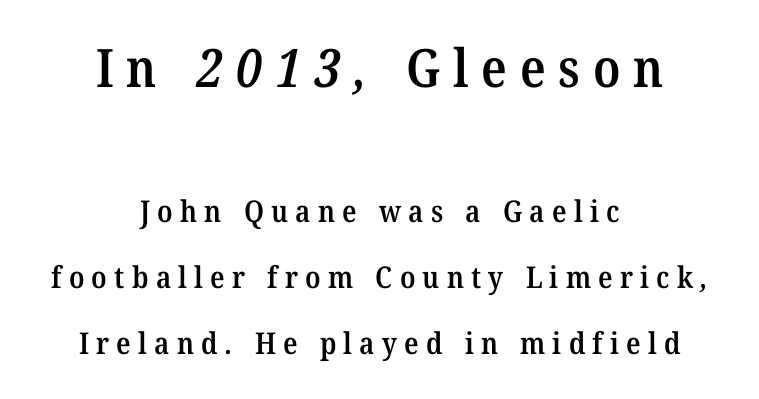
Q: Is the text bold? A: Semi-bold.
Q: Is the typeface a serif or a sans-serif typeface? A: Serif.
Q: Is the text underlined? A: No.
Q: How is the paragraph aligned? A: Centered.
Q: Is the spacing between letters normal or unusually wide? A: Unusually wide.
Q: Is the spacing between lines tight, normal or loose? A: Loose.
Q: Which block of text is set in a larger size, the first (top) or the second (bottom)? A: The first (top) one.
Q: Width (condensed, normal, or wide)? A: Normal.
Q: Stroke contrast? A: Medium.
Q: x-height? A: Medium.
Q: Monospaced? A: No.
